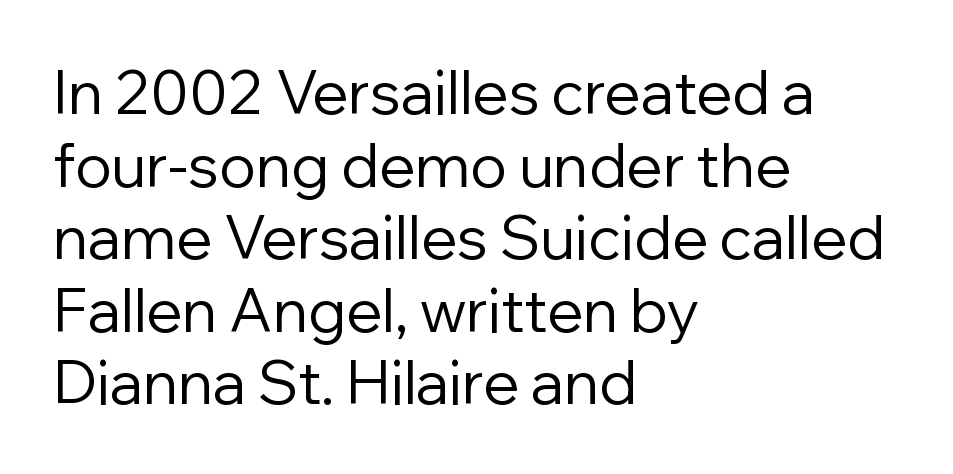
Compared with typical body copy, the letter spacing here is the same. Line starts are locked; line ends wander. The space directly below the letters is spotless. To sum up the face: it is a sans, with no serifs. Do the letters lean? They stand straight. Think standard paragraph weight, or any step lighter than that.
